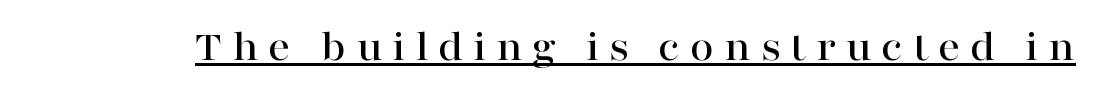
Q: Is the text italic (slanted)? A: No, it is upright.
Q: Is the typeface a serif or a sans-serif typeface? A: Serif.
Q: Is the text underlined? A: Yes.
Q: Is the spacing between letters normal or unusually wide? A: Unusually wide.
Q: Width (condensed, normal, or wide)? A: Wide.
Q: Stroke contrast? A: High.
Q: x-height? A: Medium.
Q: Monospaced? A: No.
